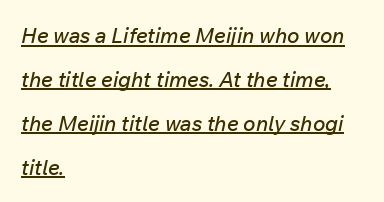
Q: Is the text italic (slanted)? A: Yes, it leans right by about 12 degrees.
Q: Is the text underlined? A: Yes.
Q: How is the paragraph aligned? A: Left-aligned.
Q: Is the spacing between letters normal or unusually wide? A: Normal.
Q: Is the spacing between lines tight, normal or loose? A: Loose.
